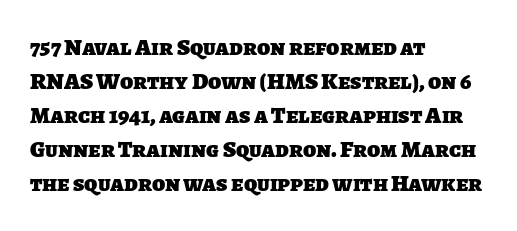
The image shows 24 px bold type; set left-aligned, normal line spacing (1.42x), normal letter spacing, not underlined.
